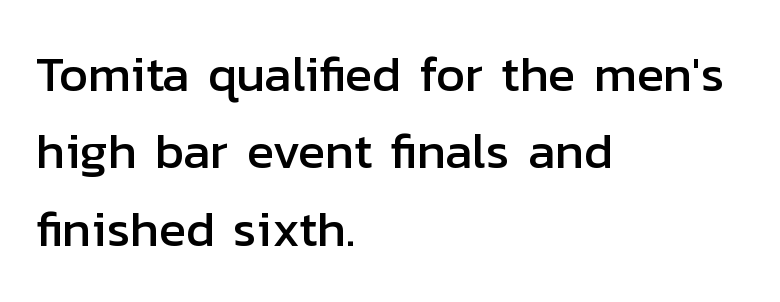
The image shows 50 px sans-serif type, upright; set left-aligned, normal line spacing (1.55x), normal letter spacing, not underlined; low stroke contrast and a medium x-height.
